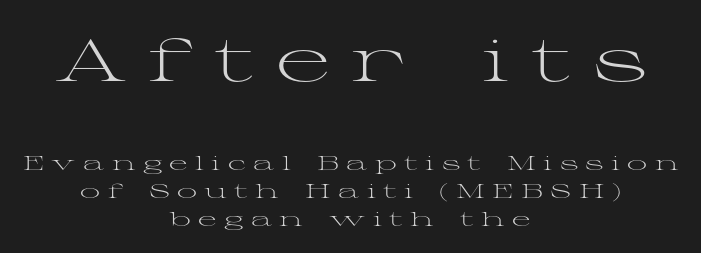
Q: Is the text bold? A: No.
Q: Is the text italic (slanted)? A: No, it is upright.
Q: Is the typeface a serif or a sans-serif typeface? A: Serif.
Q: Is the text underlined? A: No.
Q: How is the paragraph aligned? A: Centered.
Q: Is the spacing between letters normal or unusually wide? A: Unusually wide.
Q: Is the spacing between lines tight, normal or loose? A: Normal.
Q: Which block of text is set in a larger size, the first (top) or the second (bottom)? A: The first (top) one.
Q: Width (condensed, normal, or wide)? A: Wide.
Q: Stroke contrast? A: Medium.
Q: x-height? A: Medium.
Q: Monospaced? A: No.
